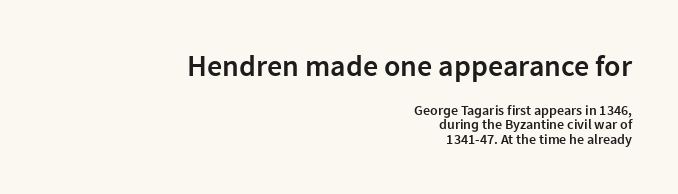
This sample uses plain, unmodified letter spacing. Closely set lines give the paragraph a compact silhouette. Size hierarchy here favors the leading block over the trailing one. Italic: no, the glyphs are upright roman. Summary of weight: moderately heavy, a semibold.
